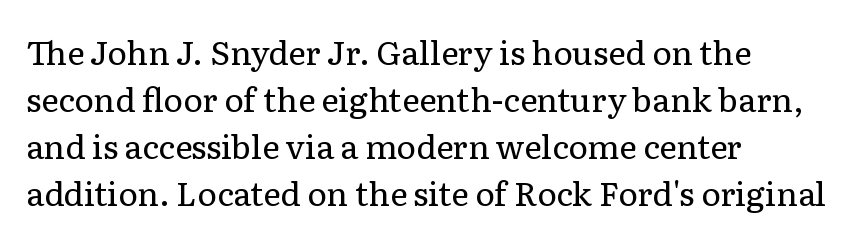
{"serif": "yes", "italic": "no", "bold": "no", "weight": "regular", "width": "normal", "stroke_contrast": "low", "x_height": "medium", "monospaced": "no", "underline": "no", "align": "left", "line_spacing": "normal", "line_spacing_ratio": 1.42, "letter_spacing": "normal", "letter_spacing_em": 0.0, "glyph_px": 33}
